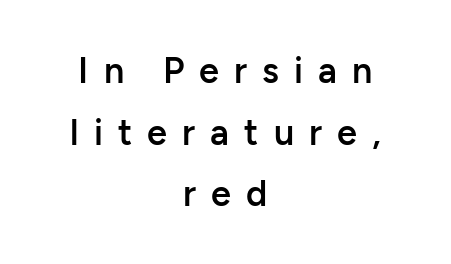
The font's upright variant was chosen for this text. The face used here is proportionally spaced, like ordinary book or web type. Glance below the letters and you will spot only blank space. The whitespace from short lines is split evenly between both sides. Honestly, the letter spacing is so wide it's the main thing you notice. The characters display no serif detailing; their extremities are plain.
